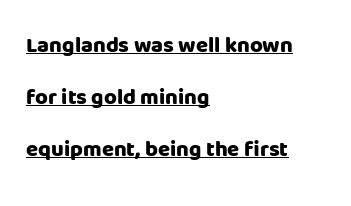
The image shows 22 px bold type, upright; set left-aligned, loose line spacing (2.37x), normal letter spacing, underlined.
